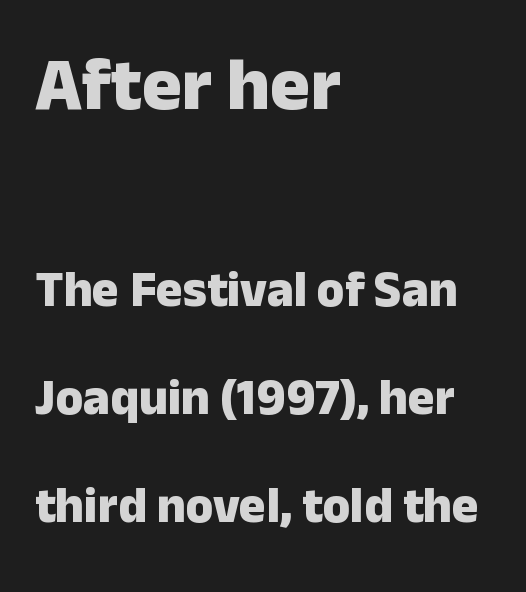
Reading down the column, the eye jumps a long way to each next line. Top chunk: large. Bottom chunk: small. The lines in this sample share a left origin and differ only in where they stop. Strokes here are thick enough to call this a true bold.
